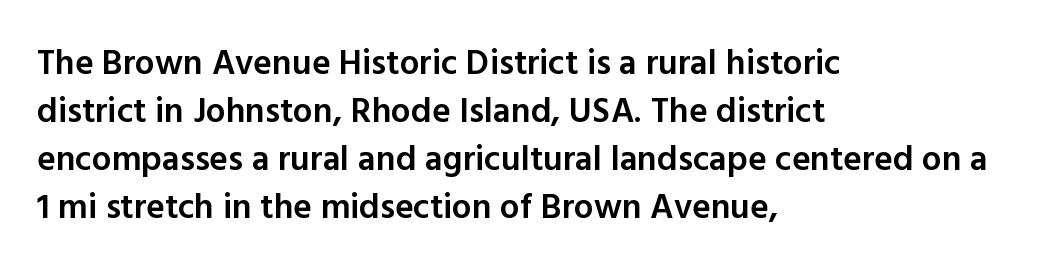
Words appear dense and cohesive because spacing is normal. This rendering uses left alignment, leaving the right contour irregular. Serif or sans? Sans — the stroke terminals are bare. Plain, unruled lines of type.
